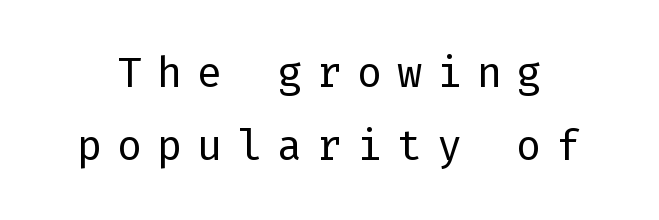
Q: Is the text bold? A: No.
Q: Is the text italic (slanted)? A: No, it is upright.
Q: Is the typeface a serif or a sans-serif typeface? A: Sans-serif.
Q: Is the text underlined? A: No.
Q: Is the spacing between letters normal or unusually wide? A: Unusually wide.
Q: Width (condensed, normal, or wide)? A: Normal.
Q: Stroke contrast? A: Low.
Q: x-height? A: Medium.
